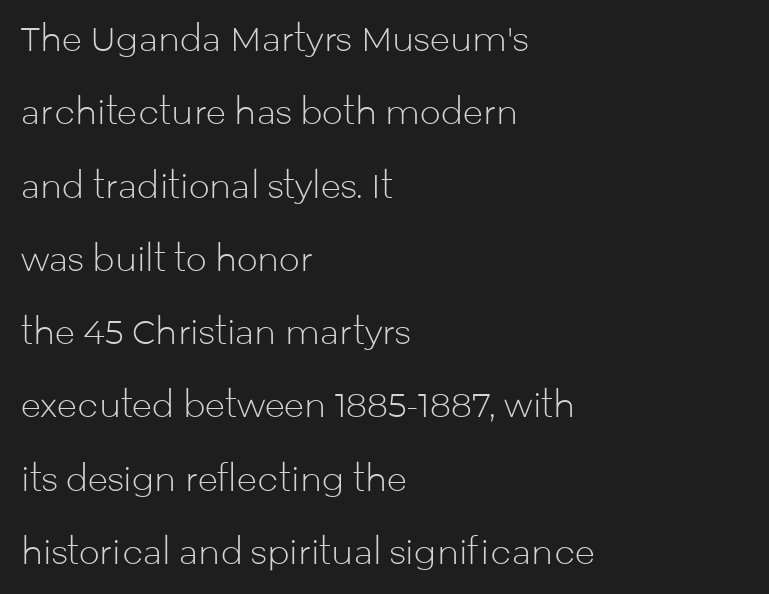
The image shows 33 px light sans-serif type, upright; set left-aligned, loose line spacing (2.22x), normal letter spacing, not underlined; low stroke contrast and a medium x-height.
